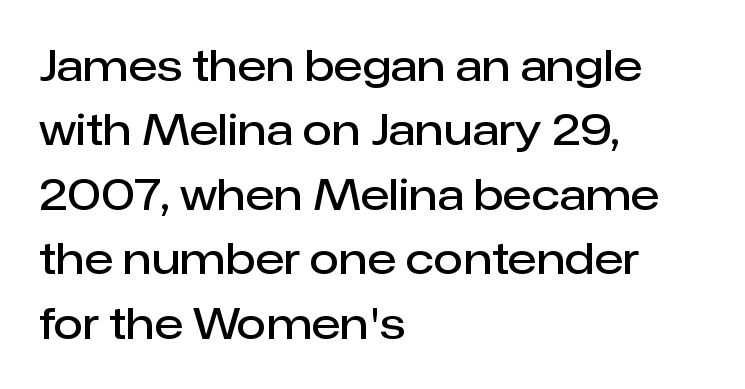
{"serif": "no", "italic": "no", "bold": "semi", "weight": "semibold", "width": "normal", "stroke_contrast": "low", "x_height": "medium", "monospaced": "no", "underline": "no", "align": "left", "line_spacing": "normal", "line_spacing_ratio": 1.5, "letter_spacing": "normal", "letter_spacing_em": 0.0, "glyph_px": 43}
